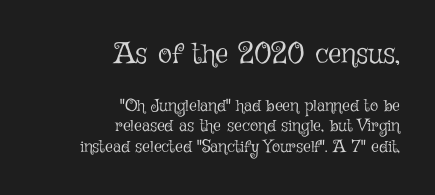
Quick note: not italic, upright. Alignment: flush right. Only glyphs here, with clear space below each row. The more generous point size was reserved for the upper chunk.
